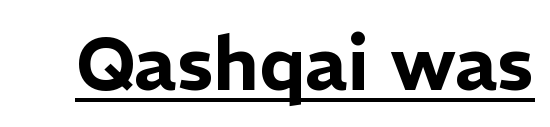
{"serif": "no", "italic": "no", "width": "normal", "stroke_contrast": "low", "x_height": "medium", "monospaced": "no", "underline": "yes", "letter_spacing": "normal", "letter_spacing_em": 0.0, "glyph_px": 75}
